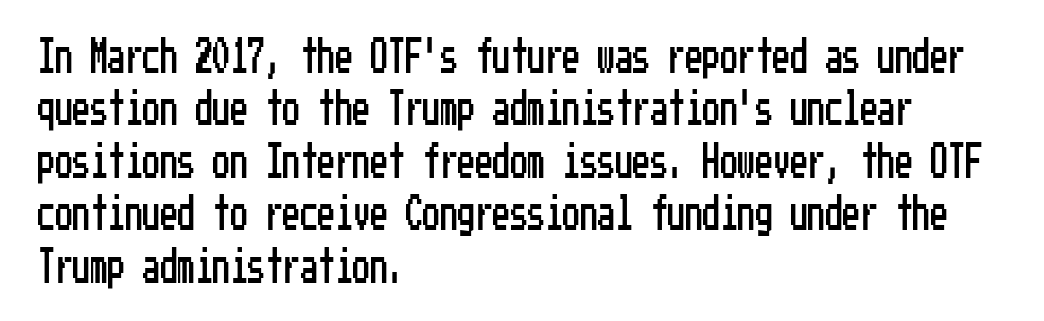
The image shows 35 px condensed sans-serif type, upright; set left-aligned, normal line spacing (1.5x), normal letter spacing, not underlined; low stroke contrast and a medium x-height.
